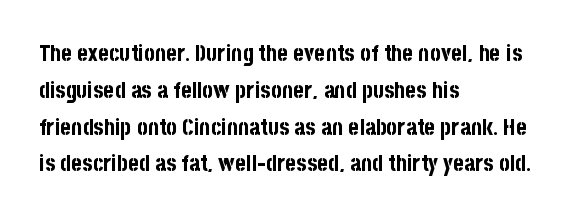
The image shows 23 px bold type, upright; set left-aligned, normal line spacing (1.6x), normal letter spacing, not underlined.
